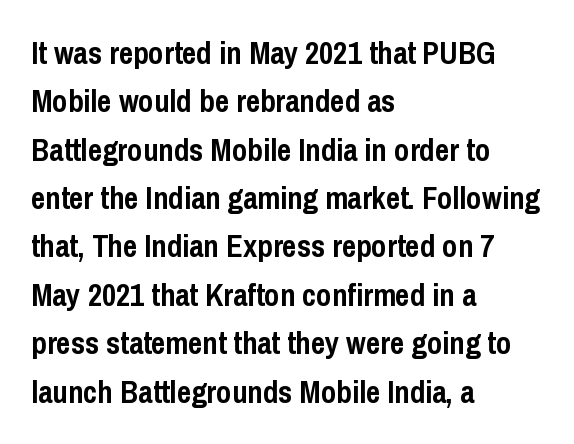
Q: Is the text bold? A: Yes.
Q: Is the text italic (slanted)? A: No, it is upright.
Q: Is the typeface a serif or a sans-serif typeface? A: Sans-serif.
Q: Is the text underlined? A: No.
Q: How is the paragraph aligned? A: Left-aligned.
Q: Is the spacing between letters normal or unusually wide? A: Normal.
Q: Is the spacing between lines tight, normal or loose? A: Normal.
Q: Width (condensed, normal, or wide)? A: Condensed.
Q: Stroke contrast? A: Low.
Q: x-height? A: Medium.
Q: Monospaced? A: No.
